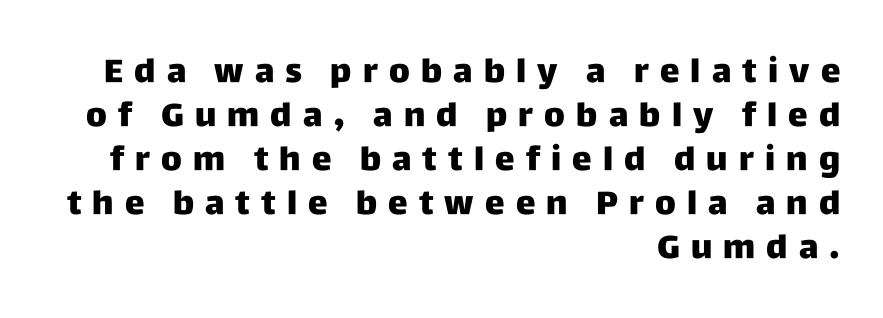
One glance says typical: line gaps are just what's usual. Think of a printed novel: that variable character pitch is what you see here. Grotesque or geometric, the face here clearly has no serifs. Someone cranked the tracking dial way up on this one. Plain, unruled lines of type.
